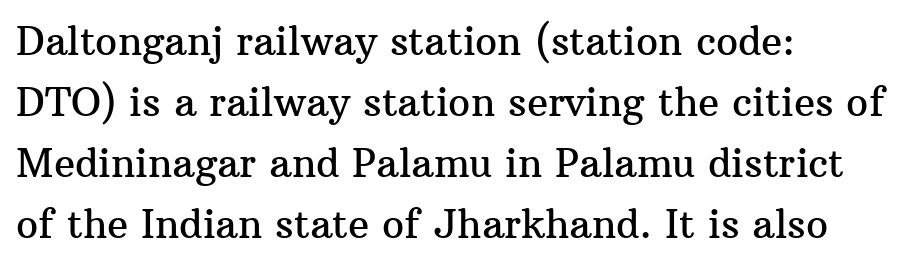
Q: Is the text italic (slanted)? A: No, it is upright.
Q: Is the typeface a serif or a sans-serif typeface? A: Serif.
Q: Is the text underlined? A: No.
Q: How is the paragraph aligned? A: Left-aligned.
Q: Is the spacing between letters normal or unusually wide? A: Normal.
Q: Is the spacing between lines tight, normal or loose? A: Normal.
Q: Width (condensed, normal, or wide)? A: Normal.
Q: Stroke contrast? A: Medium.
Q: x-height? A: Medium.
Q: Monospaced? A: No.
